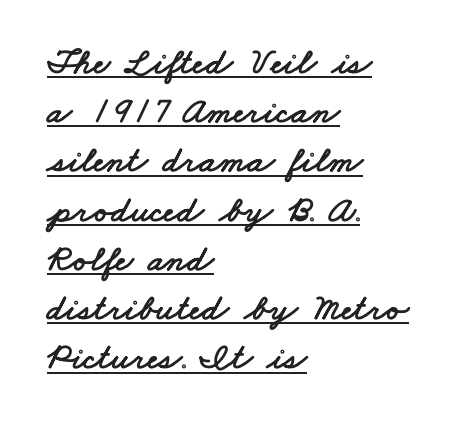
{"serif": "no", "width": "wide", "stroke_contrast": "low", "x_height": "small", "monospaced": "no", "underline": "yes", "align": "left", "line_spacing": "normal", "line_spacing_ratio": 1.33, "letter_spacing": "normal", "letter_spacing_em": 0.0, "glyph_px": 37}
